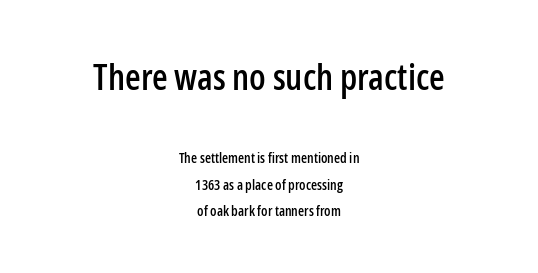
Q: Is the text italic (slanted)? A: No, it is upright.
Q: Is the typeface a serif or a sans-serif typeface? A: Sans-serif.
Q: Is the text underlined? A: No.
Q: How is the paragraph aligned? A: Centered.
Q: Is the spacing between letters normal or unusually wide? A: Normal.
Q: Is the spacing between lines tight, normal or loose? A: Loose.
Q: Which block of text is set in a larger size, the first (top) or the second (bottom)? A: The first (top) one.
Q: Width (condensed, normal, or wide)? A: Condensed.
Q: Stroke contrast? A: Low.
Q: x-height? A: Medium.
Q: Monospaced? A: No.
